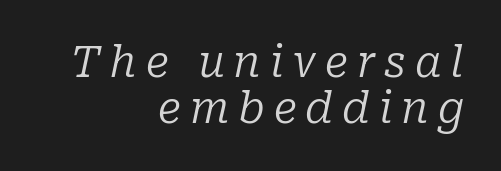
Q: Is the text bold? A: No.
Q: Is the text italic (slanted)? A: Yes, it leans right by about 10 degrees.
Q: Is the typeface a serif or a sans-serif typeface? A: Serif.
Q: Is the text underlined? A: No.
Q: How is the paragraph aligned? A: Right-aligned.
Q: Is the spacing between letters normal or unusually wide? A: Unusually wide.
Q: Is the spacing between lines tight, normal or loose? A: Tight.
Q: Width (condensed, normal, or wide)? A: Normal.
Q: Stroke contrast? A: Low.
Q: x-height? A: Medium.
Q: Monospaced? A: No.
